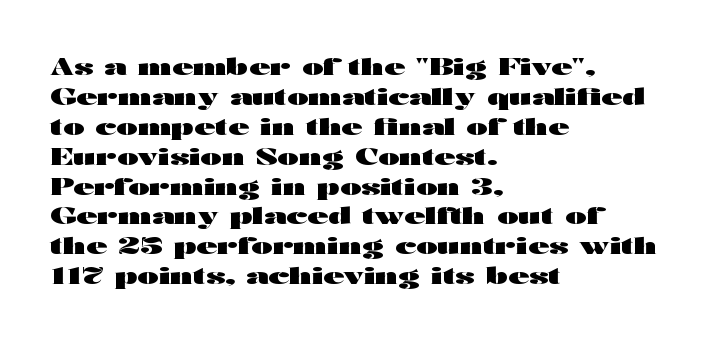
Q: Is the text bold? A: Yes.
Q: Is the text italic (slanted)? A: No, it is upright.
Q: Is the text underlined? A: No.
Q: How is the paragraph aligned? A: Left-aligned.
Q: Is the spacing between letters normal or unusually wide? A: Normal.
Q: Is the spacing between lines tight, normal or loose? A: Normal.
